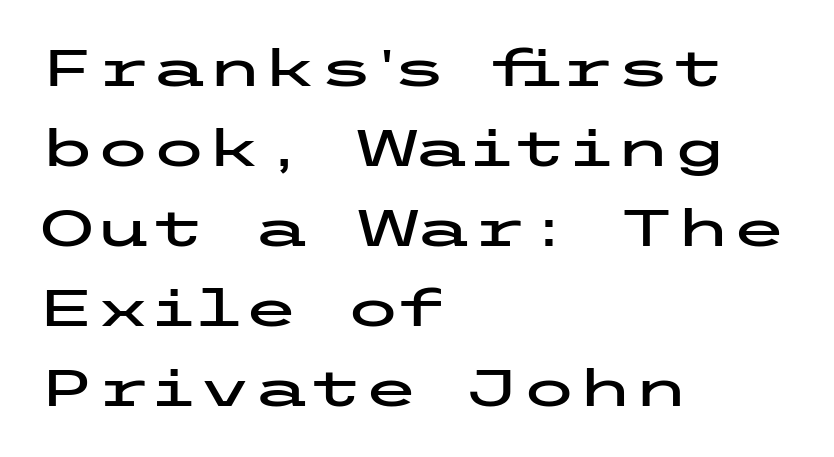
The vertical gap from one line to the next is medium. Style check: upright. Grotesque or geometric, the face here clearly has no serifs. What stands out about the letter spacing? Nothing — it is the standard amount. Just letters on the line, the space beneath them empty.
